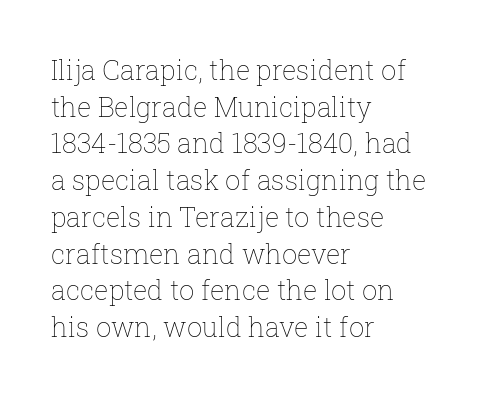
The image shows 27 px text type, upright; set left-aligned, normal line spacing (1.36x), normal letter spacing, not underlined.
